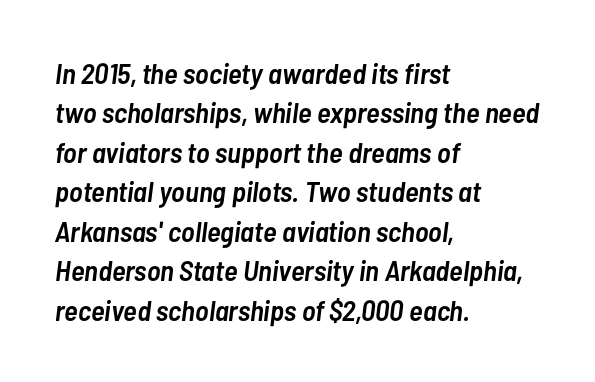
The image shows 29 px semibold, condensed type, italic (leaning right); set left-aligned, normal line spacing (1.36x), normal letter spacing, not underlined; low stroke contrast and a medium x-height.
